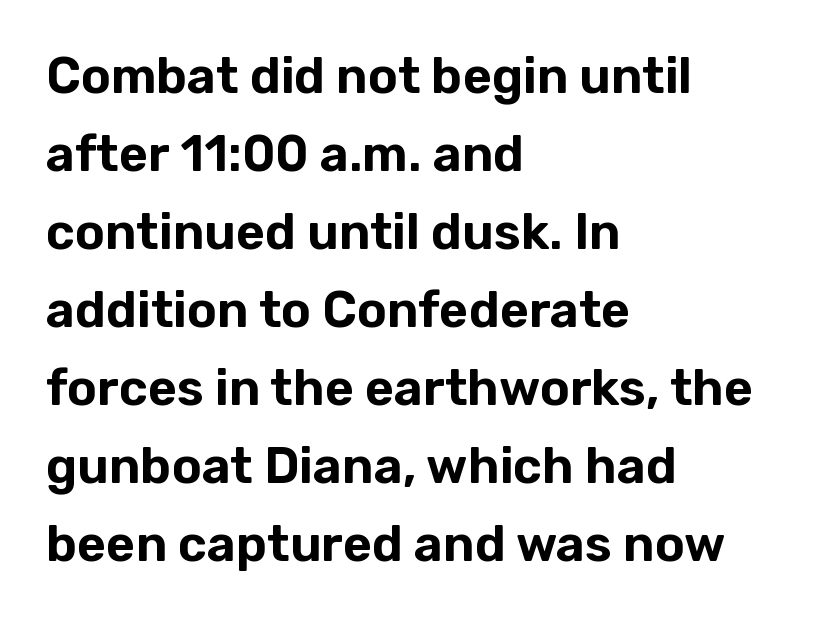
{"serif": "no", "italic": "no", "width": "normal", "stroke_contrast": "low", "x_height": "medium", "monospaced": "no", "underline": "no", "align": "left", "line_spacing": "normal", "line_spacing_ratio": 1.56, "letter_spacing": "normal", "letter_spacing_em": 0.0, "glyph_px": 50}
